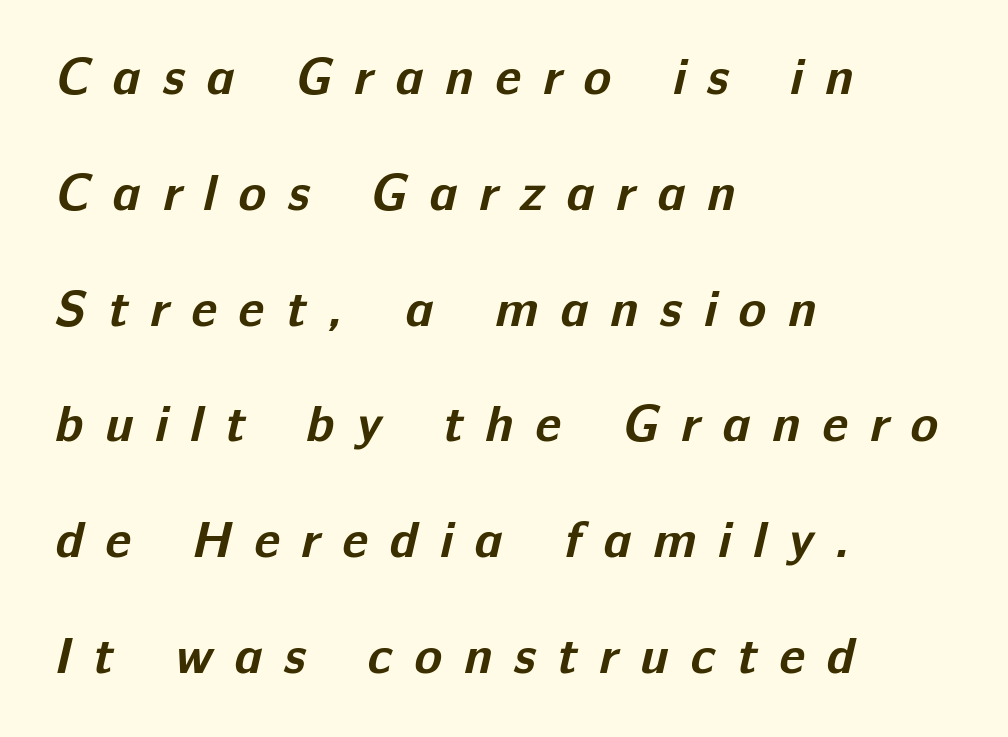
The image shows 51 px bold sans-serif type; set left-aligned, loose line spacing (2.27x), unusually wide letter spacing (+0.43 em), not underlined; low stroke contrast and a medium x-height.
